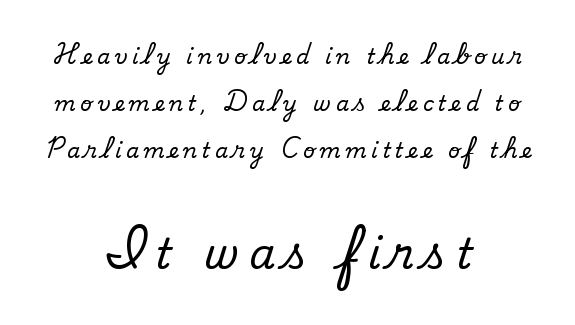
This sample has the flowing, uneven cadence of proportional lettering. A student would notice the bottom passage is typeset larger than what precedes it. Is the stroke heavy? The answer is a plain regular-or-lighter. Examine the stroke ends and you'll find no serifs. You could only call the tracking loose — the letters float apart. Which margin do the lines hug? Neither — every line sits in the middle.
